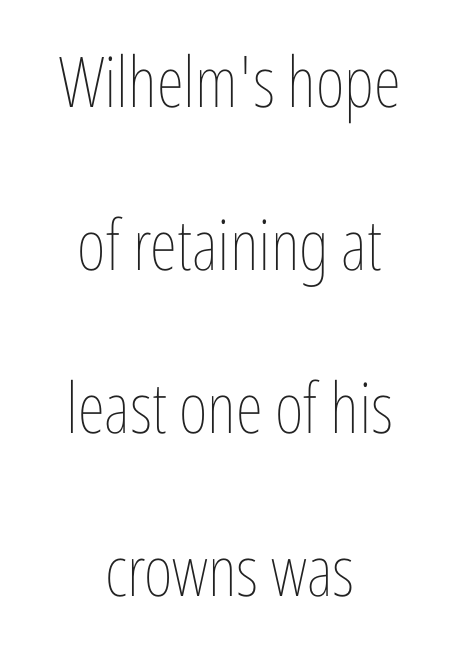
Q: Is the text bold? A: No.
Q: Is the text italic (slanted)? A: No, it is upright.
Q: Is the text underlined? A: No.
Q: How is the paragraph aligned? A: Centered.
Q: Is the spacing between letters normal or unusually wide? A: Normal.
Q: Is the spacing between lines tight, normal or loose? A: Loose.
Q: Width (condensed, normal, or wide)? A: Condensed.
Q: Stroke contrast? A: Low.
Q: x-height? A: Medium.
Q: Monospaced? A: No.
